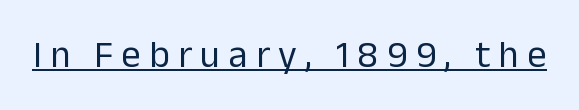
{"serif": "no", "italic": "no", "bold": "no", "weight": "regular", "width": "normal", "stroke_contrast": "low", "x_height": "medium", "monospaced": "no", "underline": "yes", "letter_spacing": "wide", "letter_spacing_em": 0.22, "glyph_px": 38}
